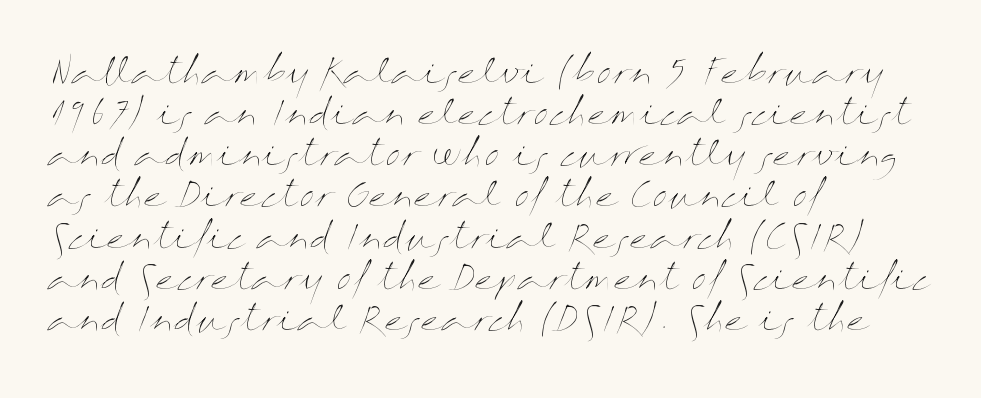
The image shows 34 px thin, wide type; set left-aligned, line spacing 1.21x, normal letter spacing, not underlined; medium stroke contrast and a medium x-height.
